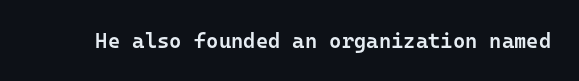
{"italic": "no", "bold": "semi", "underline": "no", "letter_spacing": "normal", "letter_spacing_em": 0.0, "glyph_px": 21}
